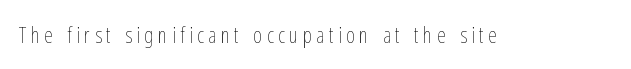
The image shows 22 px text type, upright; set unusually wide letter spacing (+0.2 em), not underlined.
